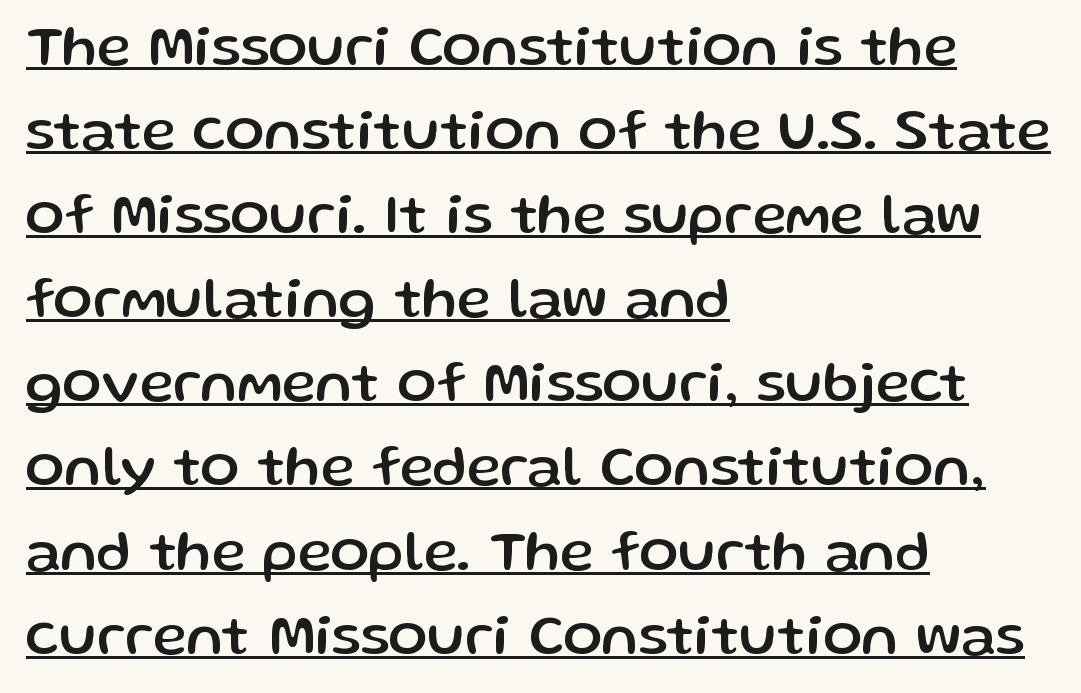
{"serif": "no", "italic": "no", "width": "normal", "stroke_contrast": "low", "x_height": "medium", "monospaced": "no", "underline": "yes", "align": "left", "line_spacing": "normal", "line_spacing_ratio": 1.45, "letter_spacing": "normal", "letter_spacing_em": 0.0, "glyph_px": 58}
